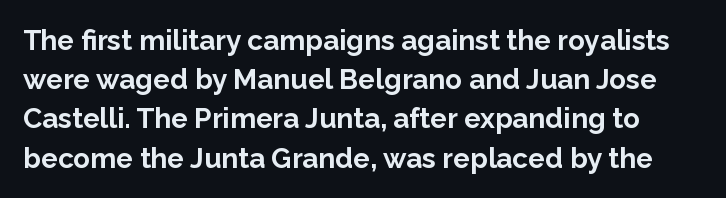
Q: Is the text bold? A: Yes.
Q: Is the text italic (slanted)? A: No, it is upright.
Q: Is the typeface a serif or a sans-serif typeface? A: Sans-serif.
Q: Is the text underlined? A: No.
Q: Is the spacing between letters normal or unusually wide? A: Normal.
Q: Is the spacing between lines tight, normal or loose? A: Normal.
Q: Width (condensed, normal, or wide)? A: Normal.
Q: Stroke contrast? A: Low.
Q: x-height? A: Medium.
Q: Monospaced? A: No.
